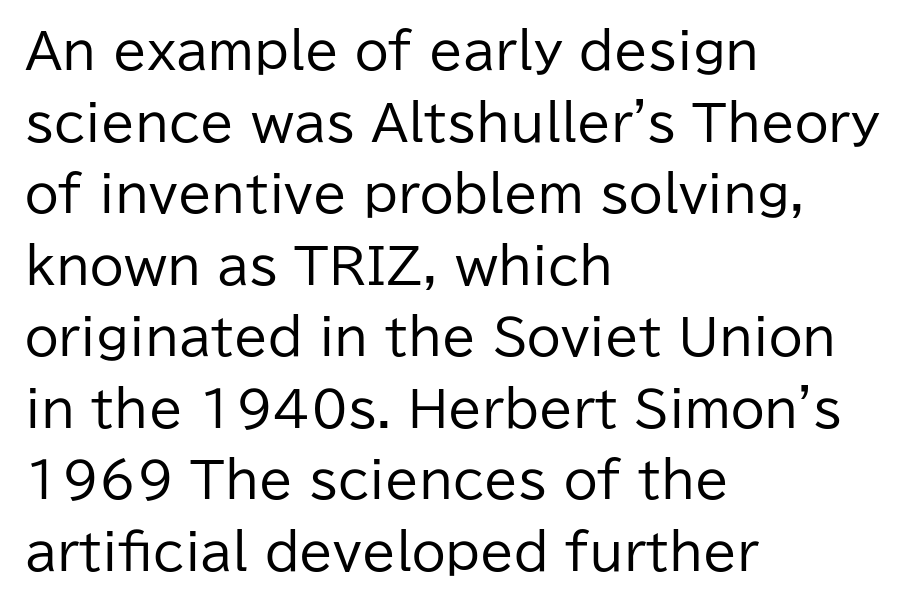
{"serif": "no", "italic": "no", "bold": "no", "weight": "regular", "width": "normal", "stroke_contrast": "low", "x_height": "medium", "monospaced": "no", "underline": "no", "align": "left", "line_spacing": "normal", "line_spacing_ratio": 1.46, "letter_spacing": "normal", "letter_spacing_em": 0.0, "glyph_px": 49}
